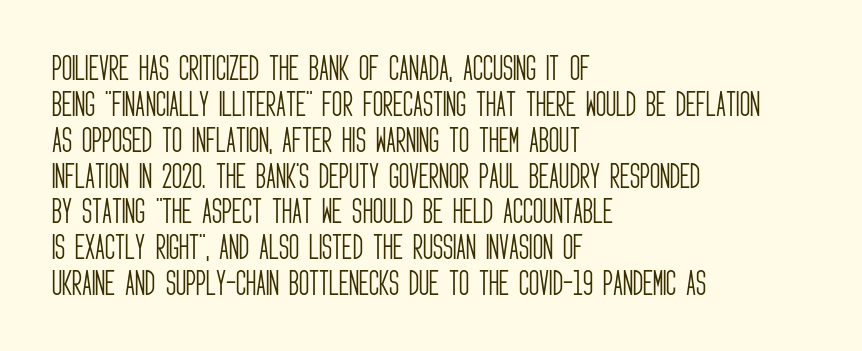
Q: Is the text bold? A: No.
Q: Is the text italic (slanted)? A: No, it is upright.
Q: Is the typeface a serif or a sans-serif typeface? A: Sans-serif.
Q: Is the text underlined? A: No.
Q: How is the paragraph aligned? A: Left-aligned.
Q: Is the spacing between letters normal or unusually wide? A: Normal.
Q: Is the spacing between lines tight, normal or loose? A: Normal.
Q: Width (condensed, normal, or wide)? A: Condensed.
Q: Stroke contrast? A: Low.
Q: x-height? A: Large.
Q: Monospaced? A: No.
